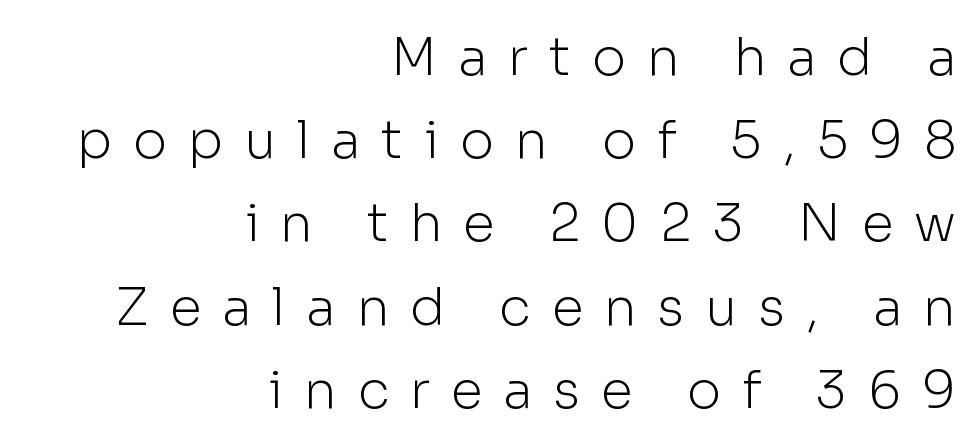
{"serif": "no", "italic": "no", "bold": "no", "weight": "light", "width": "normal", "stroke_contrast": "low", "x_height": "medium", "monospaced": "no", "underline": "no", "align": "right", "line_spacing": "normal", "line_spacing_ratio": 1.6, "letter_spacing": "wide", "letter_spacing_em": 0.4, "glyph_px": 52}
